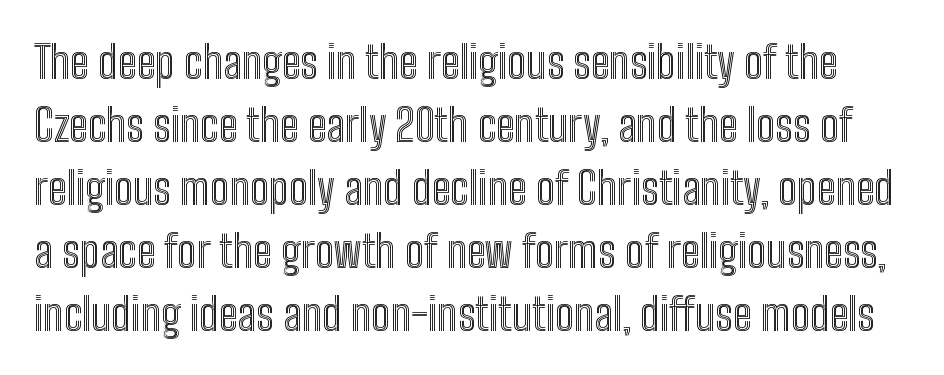
The image shows 45 px condensed type, upright; set normal line spacing (1.4x), normal letter spacing, not underlined; a medium x-height.
